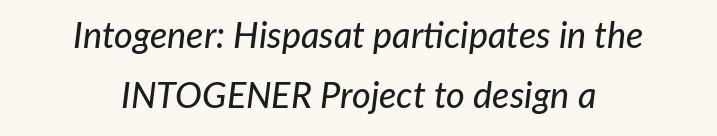
The string is rendered with underlining switched off. Is the type slanted? Yes — the strokes lean at a clear angle. The paragraph shown floats in the horizontal middle. The rendering uses a moderate line-height, typical for paragraphs.
